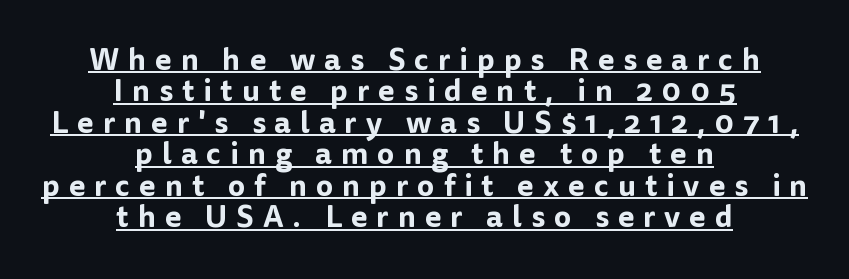
The image shows 30 px sans-serif type, upright; set centered, tight line spacing (1.05x), unusually wide letter spacing (+0.3 em), underlined; low stroke contrast and a medium x-height.
